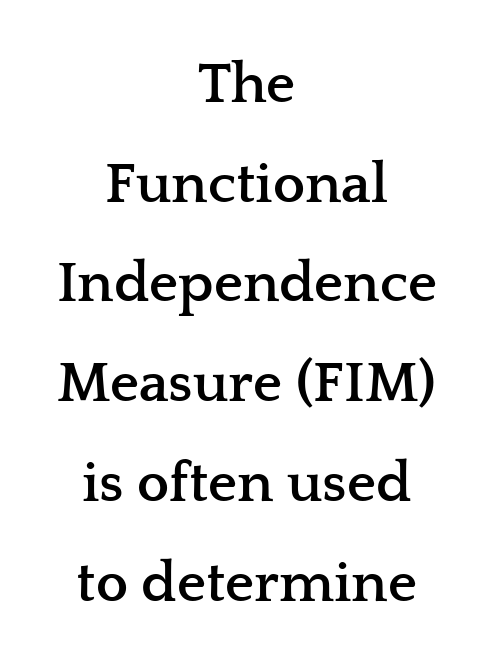
Q: Is the text bold? A: Yes.
Q: Is the text italic (slanted)? A: No, it is upright.
Q: Is the typeface a serif or a sans-serif typeface? A: Serif.
Q: Is the text underlined? A: No.
Q: How is the paragraph aligned? A: Centered.
Q: Is the spacing between letters normal or unusually wide? A: Normal.
Q: Width (condensed, normal, or wide)? A: Wide.
Q: Stroke contrast? A: Low.
Q: x-height? A: Medium.
Q: Monospaced? A: No.
